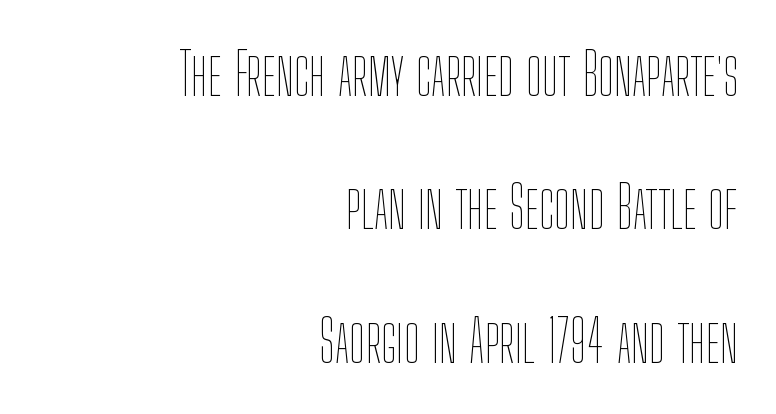
Q: Is the text bold? A: No.
Q: Is the text italic (slanted)? A: No, it is upright.
Q: Is the text underlined? A: No.
Q: How is the paragraph aligned? A: Right-aligned.
Q: Is the spacing between letters normal or unusually wide? A: Normal.
Q: Is the spacing between lines tight, normal or loose? A: Loose.
Q: Width (condensed, normal, or wide)? A: Condensed.
Q: Stroke contrast? A: Low.
Q: x-height? A: Medium.
Q: Monospaced? A: No.
